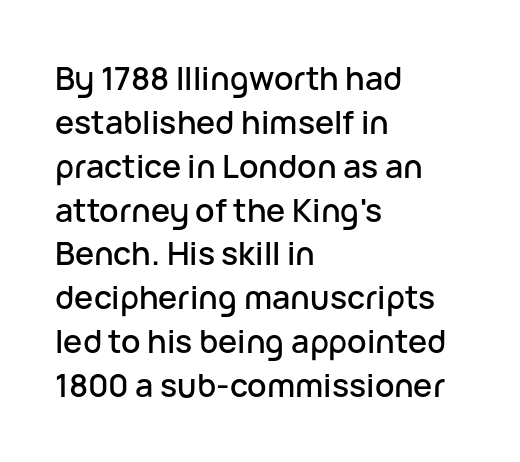
Look at the tracking — it's just the regular setting, nothing added. The passage shown is not underscored anywhere. The letters carry no serifs — their stems end cleanly without finishing strokes. The axis of the letterforms is exactly vertical.
